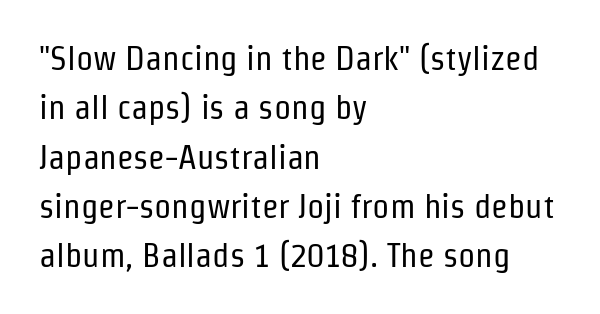
Q: Is the text bold? A: No.
Q: Is the text italic (slanted)? A: No, it is upright.
Q: Is the typeface a serif or a sans-serif typeface? A: Sans-serif.
Q: Is the text underlined? A: No.
Q: How is the paragraph aligned? A: Left-aligned.
Q: Is the spacing between letters normal or unusually wide? A: Normal.
Q: Is the spacing between lines tight, normal or loose? A: Normal.
Q: Width (condensed, normal, or wide)? A: Condensed.
Q: Stroke contrast? A: Low.
Q: x-height? A: Medium.
Q: Monospaced? A: No.
